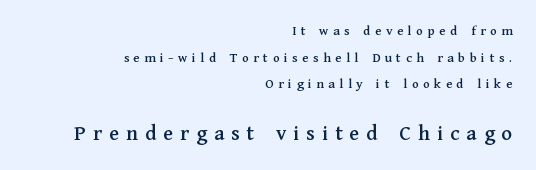
The image shows 22 px text type, upright; set right-aligned, loose line spacing (1.91x), unusually wide letter spacing (+0.32 em), not underlined; the second (bottom) block is 1.57x larger.
